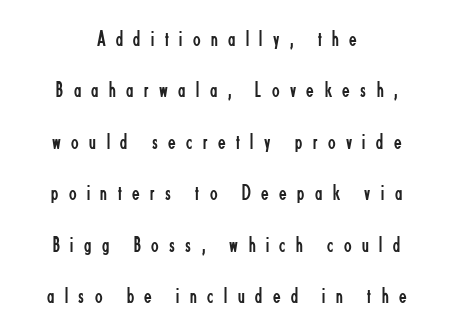
The image shows 22 px text type, upright; set centered, loose line spacing (2.34x), unusually wide letter spacing (+0.48 em), not underlined.
